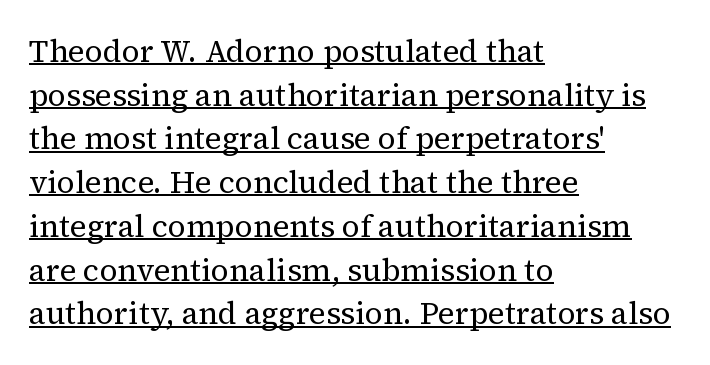
{"serif": "yes", "italic": "no", "bold": "no", "weight": "regular", "width": "normal", "stroke_contrast": "medium", "x_height": "medium", "monospaced": "no", "underline": "yes", "align": "left", "line_spacing": "normal", "line_spacing_ratio": 1.41, "letter_spacing": "normal", "letter_spacing_em": 0.0, "glyph_px": 31}
